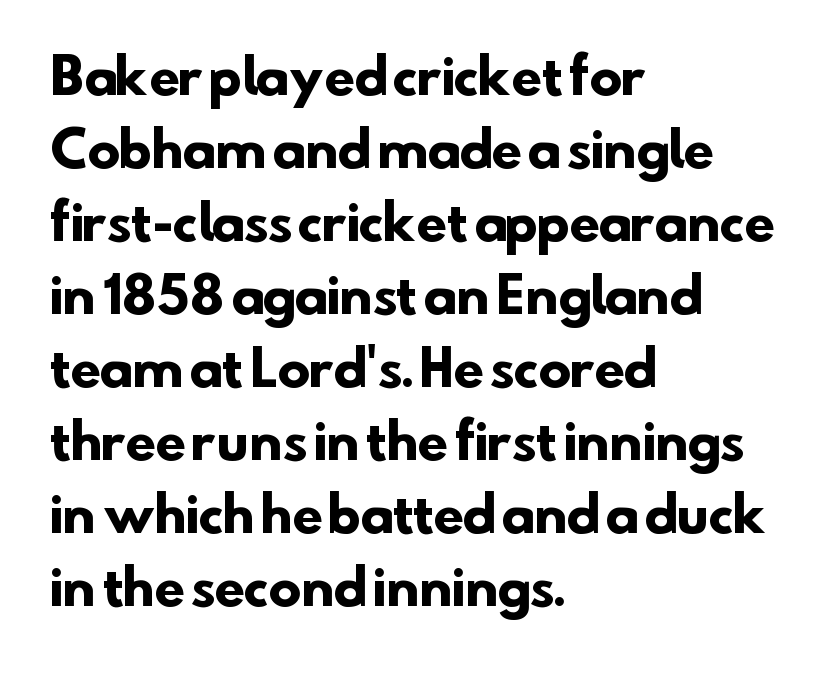
The passage shown is typed in a proportional face where columns would drift. You can tell from the bare stems that sans-serif type was used. Where is the straight margin? On the left. A typesetter would call this zero additional tracking. Any mark beneath the type? The region is blank. These lines sit exactly where default settings would place them.
